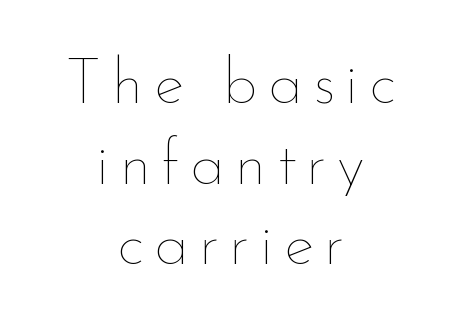
The image shows 64 px thin type, upright; set centered, normal line spacing (1.26x), not underlined; low stroke contrast and a small x-height.
